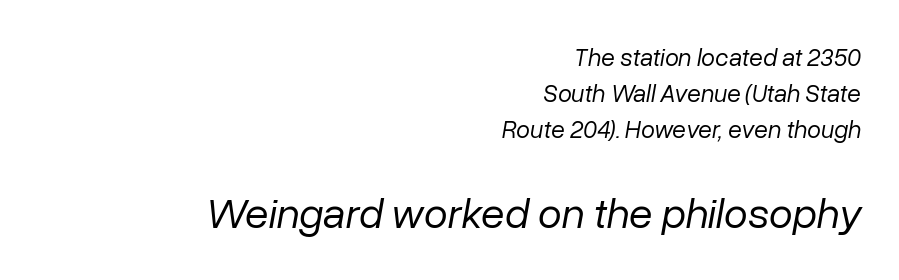
These lines stack with their right ends in a neat column. Stems and bowls with no extra thickness — not bold. Letter spacing: default. Proportional: the letters do not fall into vertical columns.
